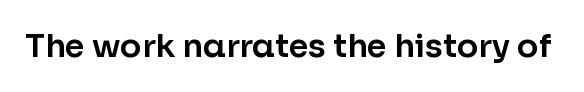
{"serif": "no", "italic": "no", "width": "normal", "stroke_contrast": "low", "x_height": "medium", "monospaced": "no", "underline": "no", "letter_spacing": "normal", "letter_spacing_em": 0.0, "glyph_px": 32}
